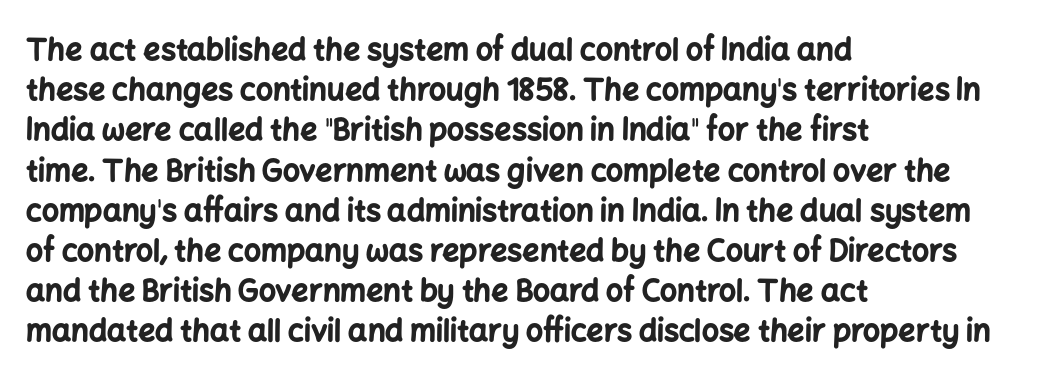
The typesetter chose a ragged-right arrangement here. You'd pick this weight for a headline — it's a proper bold. Decoration check: the copy has no underline. In terms of leading, this rendering sits right in the middle. The letters sit at their default tracking, neither squeezed nor spread. Proportional: the letters do not fall into vertical columns.
